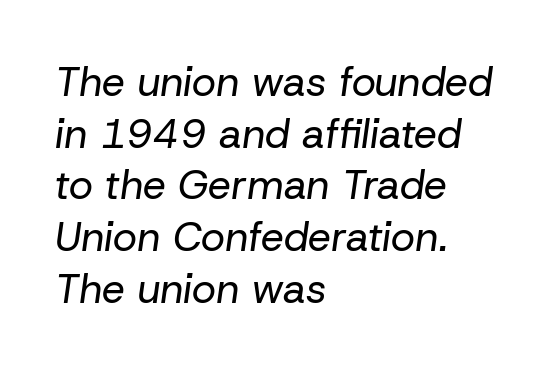
Q: Is the text bold? A: No.
Q: Is the text italic (slanted)? A: Yes, it leans right by about 8 degrees.
Q: Is the text underlined? A: No.
Q: How is the paragraph aligned? A: Left-aligned.
Q: Is the spacing between letters normal or unusually wide? A: Normal.
Q: Is the spacing between lines tight, normal or loose? A: Normal.
Q: Width (condensed, normal, or wide)? A: Normal.
Q: Stroke contrast? A: Low.
Q: x-height? A: Medium.
Q: Monospaced? A: No.
